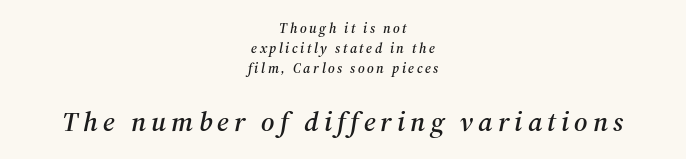
{"serif": "yes", "italic": "yes", "lean": "right", "slant_degrees": 12, "width": "normal", "stroke_contrast": "medium", "x_height": "medium", "monospaced": "no", "underline": "no", "align": "center", "line_spacing": "normal", "line_spacing_ratio": 1.44, "larger_block": "second", "size_ratio": 2.0, "glyph_px": 28}
